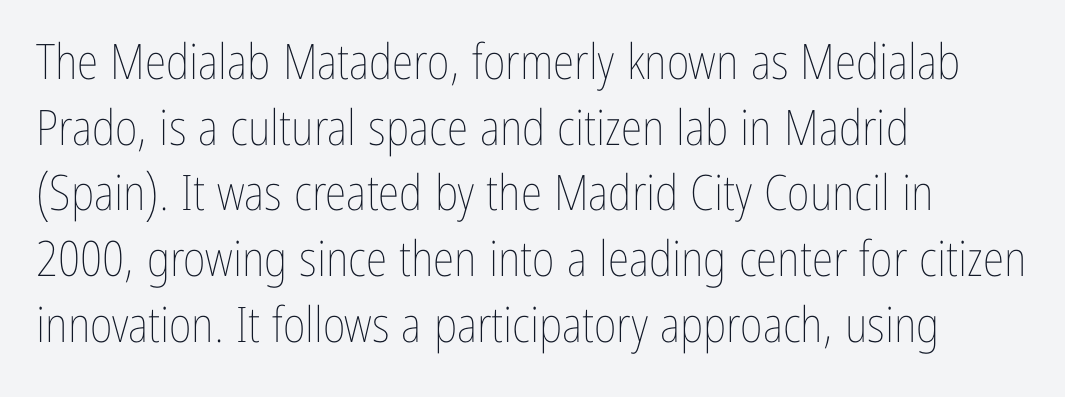
These lines are rendered in a variable-pitch font. This block has exactly the height ordinary leading produces. A roman cut, with each character standing at attention. The face used here is rendered with its standard letterfit.
